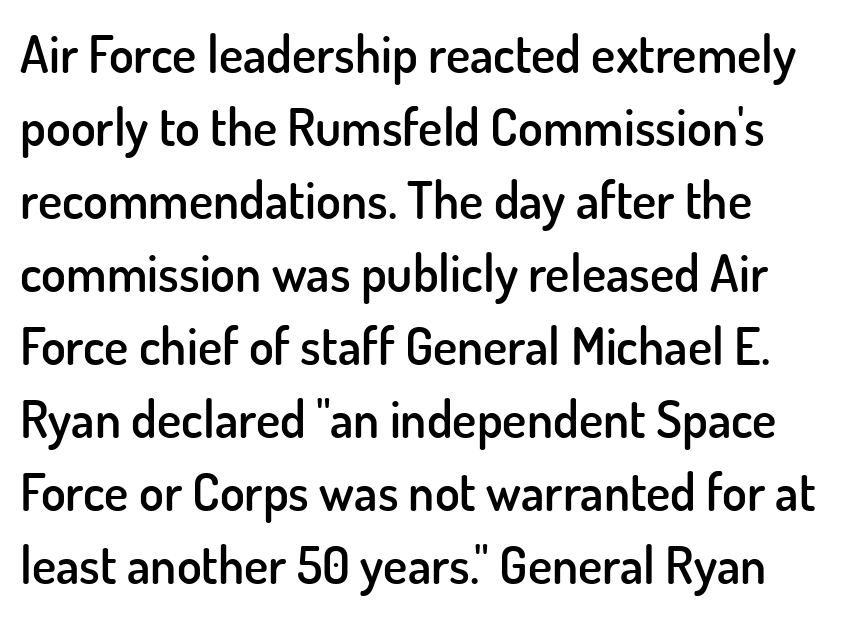
{"serif": "no", "italic": "no", "bold": "semi", "weight": "semibold", "width": "normal", "stroke_contrast": "low", "x_height": "small", "monospaced": "no", "underline": "no", "align": "left", "line_spacing": "normal", "line_spacing_ratio": 1.43, "letter_spacing": "normal", "letter_spacing_em": 0.0, "glyph_px": 51}
